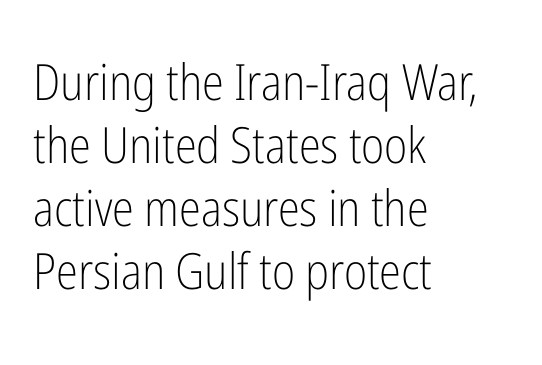
The image shows 50 px light, condensed sans-serif type, upright; set left-aligned, normal line spacing (1.26x), normal letter spacing, not underlined; low stroke contrast and a medium x-height.
